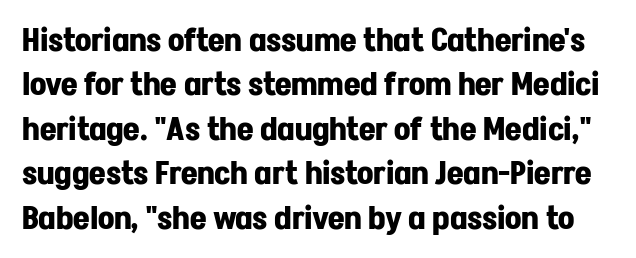
Q: Is the text bold? A: Yes.
Q: Is the text italic (slanted)? A: No, it is upright.
Q: Is the typeface a serif or a sans-serif typeface? A: Sans-serif.
Q: Is the text underlined? A: No.
Q: Is the spacing between letters normal or unusually wide? A: Normal.
Q: Is the spacing between lines tight, normal or loose? A: Normal.
Q: Width (condensed, normal, or wide)? A: Normal.
Q: Stroke contrast? A: Low.
Q: x-height? A: Medium.
Q: Monospaced? A: No.
